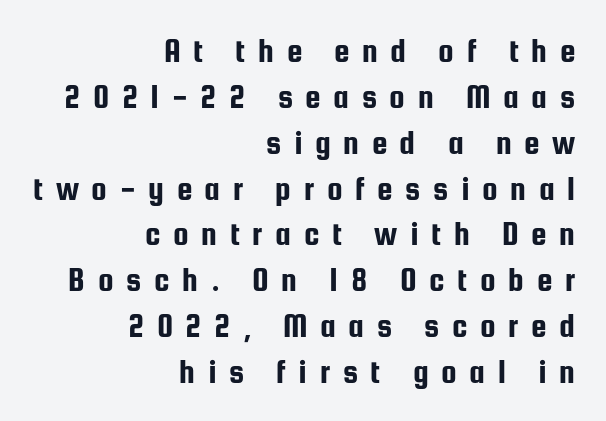
{"serif": "no", "italic": "no", "width": "condensed", "stroke_contrast": "low", "x_height": "medium", "monospaced": "no", "underline": "no", "align": "right", "line_spacing": "normal", "line_spacing_ratio": 1.31, "letter_spacing": "wide", "letter_spacing_em": 0.36, "glyph_px": 35}
